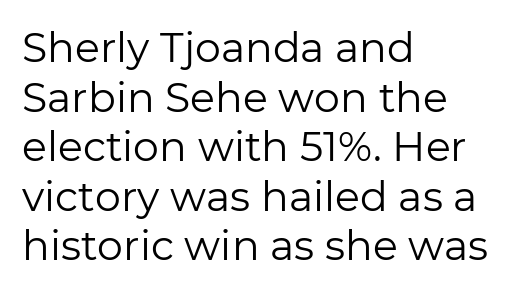
Tall strokes in this sample are plumb rather than angled. Are there feet on the stems? There aren't — it's a sans. The strokes are not fattened; the text isn't bold. The strip under each line holds only bare page. Observe the ordinary spacing: letters are neighbours, not strangers. The face used here is proportionally spaced, like ordinary book or web type.
